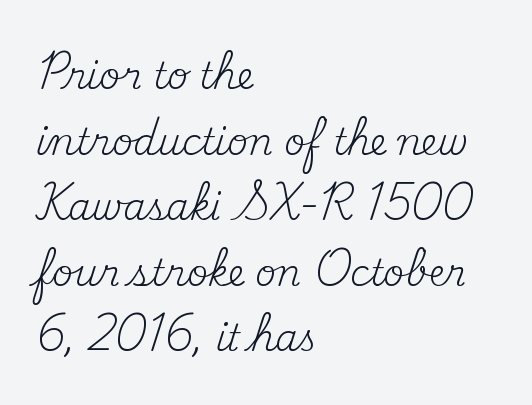
The letters advance in unequal steps, a hallmark of proportional type. Just letters on the line, the space beneath them empty. The characters display serif detailing at their extremities. Heft: none added — not bold. Does extra space separate the letters? No, they use regular spacing.
